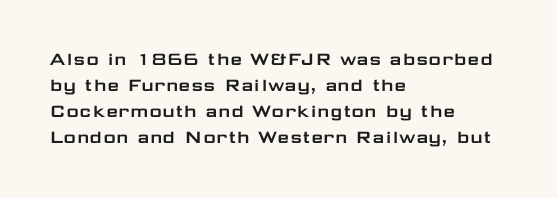
{"italic": "no", "underline": "no", "align": "left", "line_spacing_ratio": 1.24, "letter_spacing": "normal", "letter_spacing_em": 0.0, "glyph_px": 21}
